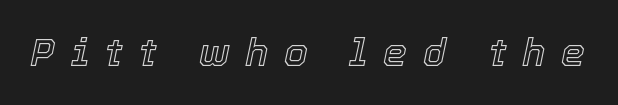
The image shows 38 px text type, italic (leaning right); set unusually wide letter spacing (+0.42 em), not underlined; a medium x-height.
